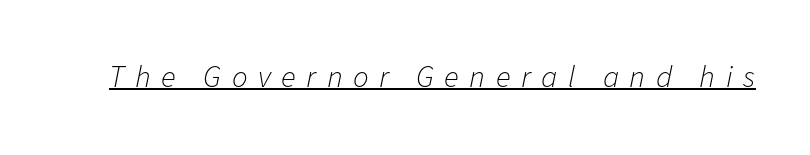
The letters are spread apart with noticeably loose tracking. These lines were composed using italics. These characters rest on top of a visible drawn line. The passage shown is not bold in any degree. Spacing verdict: proportional, widths tailored to each character.
